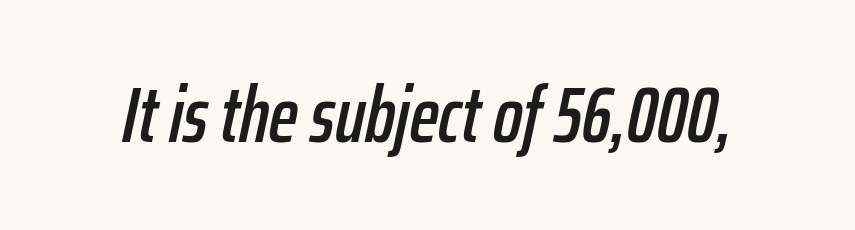
{"italic": "yes", "lean": "right", "slant_degrees": 12, "width": "condensed", "stroke_contrast": "low", "x_height": "medium", "monospaced": "no", "underline": "no", "letter_spacing": "normal", "letter_spacing_em": 0.0, "glyph_px": 78}
